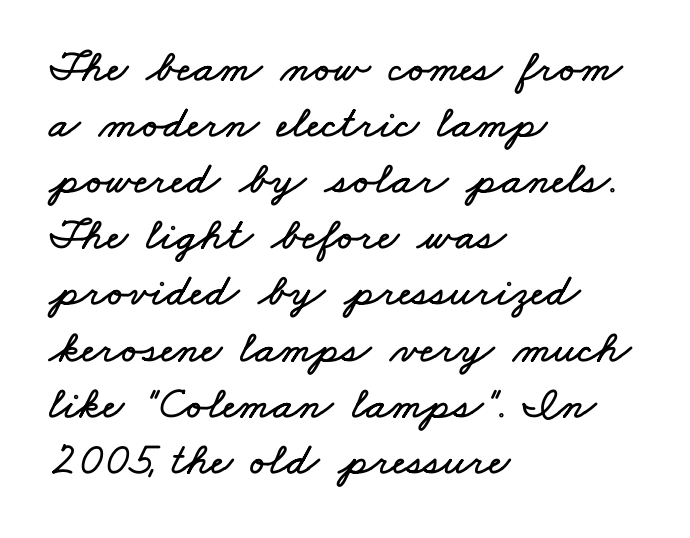
Note the varied advance widths — an 'i' is clearly narrower than an 'm'. Reading down the block, your eye returns to a fixed left position each line. Short note: letters normally spaced. Each row of text sits above clean, open space.
